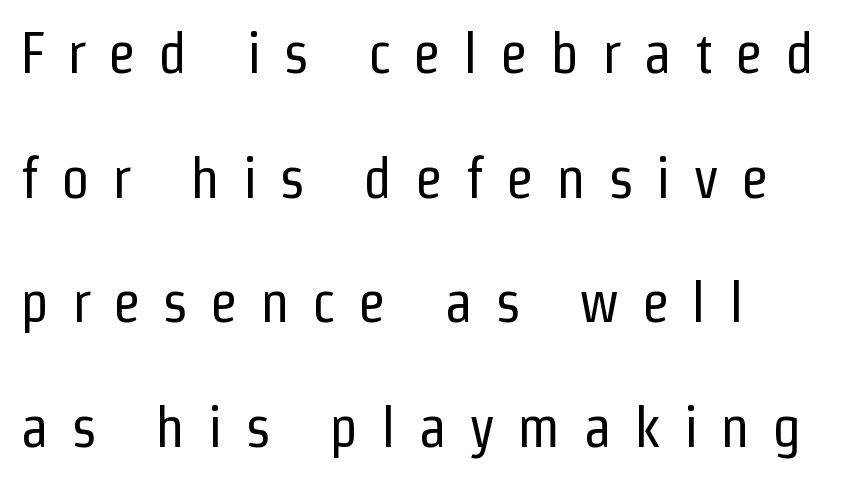
{"serif": "no", "italic": "no", "bold": "no", "weight": "regular", "width": "condensed", "stroke_contrast": "low", "x_height": "medium", "monospaced": "no", "underline": "no", "line_spacing": "loose", "line_spacing_ratio": 2.15, "letter_spacing": "wide", "letter_spacing_em": 0.38, "glyph_px": 58}
